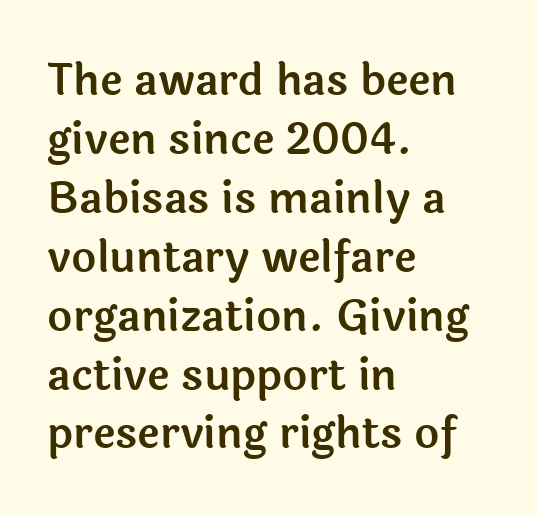
The image shows 43 px sans-serif type, upright; set left-aligned, normal line spacing (1.37x), normal letter spacing, not underlined; a medium x-height.
